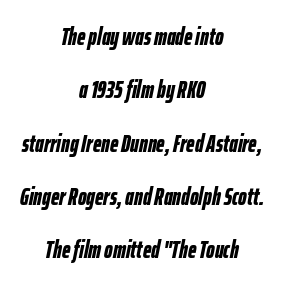
The block of text is sparse from top to bottom, with ample space between rows. Pretty heavy lettering here — definitely bold. Compared with typical body copy, the letter spacing here is the same. The lines are quadded center. It's the slanting kind of type. Honestly, there is no underline to notice here at all.
